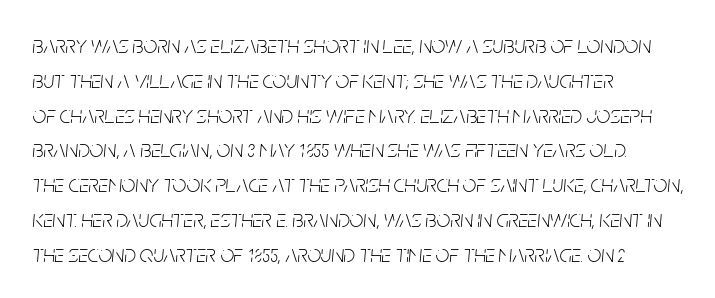
The image shows 24 px text type, italic (leaning right); set left-aligned, normal line spacing (1.45x), normal letter spacing, not underlined.
